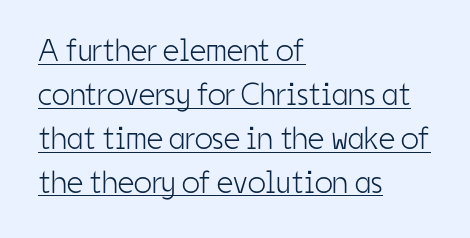
Where is the straight margin? On the left. The rendering uses natural spacing where letterforms have individual widths. The gaps between neighbouring characters are ordinary and unremarkable. Ink coverage per letter is moderate at most. Notice how a bar underscores the lettering throughout. You can tell from the bare stems that sans-serif type was used.
